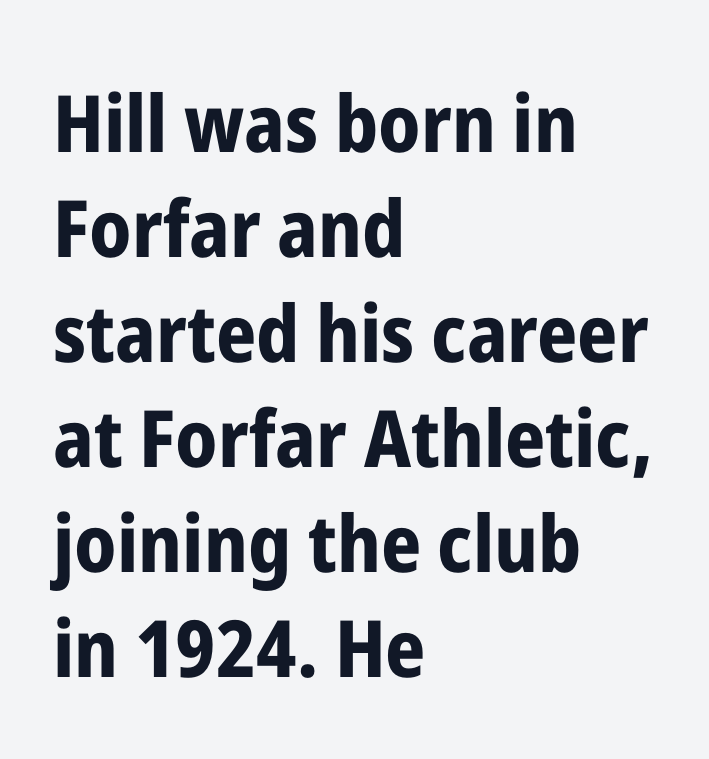
Heft: maximum for text — a bold. Proportional: the letters do not fall into vertical columns. Quick note: interline space is typical. In terms of posture, this sample is upright. Decoration check: the copy has no underline.
